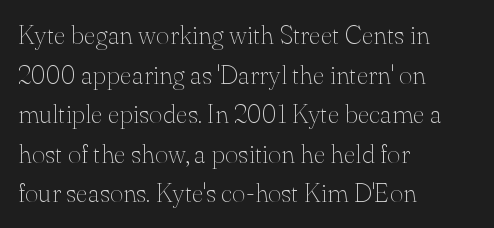
Q: Is the text bold? A: No.
Q: Is the text italic (slanted)? A: No, it is upright.
Q: Is the text underlined? A: No.
Q: How is the paragraph aligned? A: Left-aligned.
Q: Is the spacing between letters normal or unusually wide? A: Normal.
Q: Is the spacing between lines tight, normal or loose? A: Normal.
